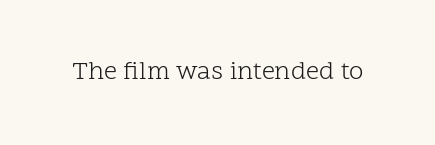
Q: Is the text bold? A: No.
Q: Is the text italic (slanted)? A: No, it is upright.
Q: Is the text underlined? A: No.
Q: Is the spacing between letters normal or unusually wide? A: Normal.
